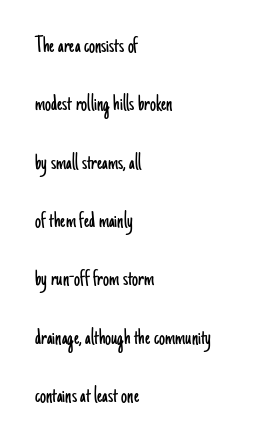
Compared with typical paragraphs, the rows here are farther apart. This sample is left-justified, so line endings fall wherever the words run out. Observe the ordinary spacing: letters are neighbours, not strangers. This is not heavy type; no bold has been used.
